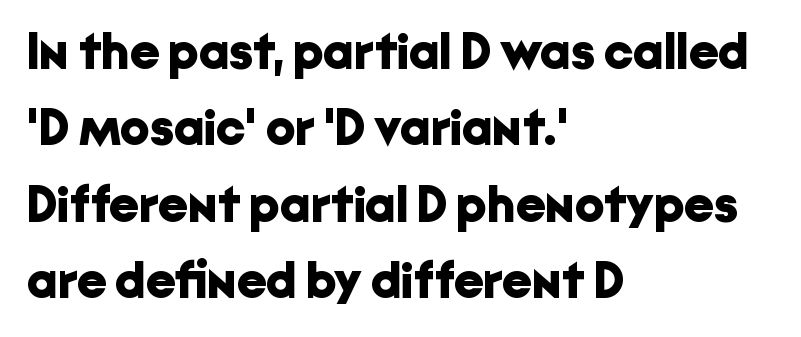
Q: Is the text bold? A: Yes.
Q: Is the text italic (slanted)? A: No, it is upright.
Q: Is the typeface a serif or a sans-serif typeface? A: Sans-serif.
Q: Is the text underlined? A: No.
Q: How is the paragraph aligned? A: Left-aligned.
Q: Is the spacing between letters normal or unusually wide? A: Normal.
Q: Is the spacing between lines tight, normal or loose? A: Normal.
Q: Width (condensed, normal, or wide)? A: Normal.
Q: Stroke contrast? A: Low.
Q: x-height? A: Medium.
Q: Monospaced? A: No.
